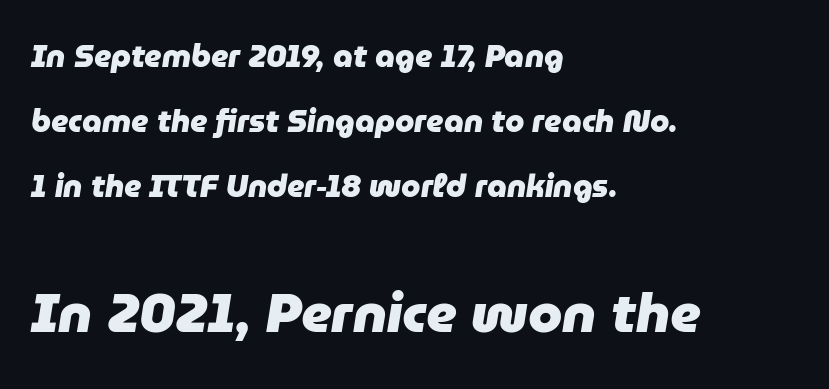
The image shows 55 px heavy type, italic (leaning right); set left-aligned, loose line spacing (2.09x), normal letter spacing, not underlined; the second (bottom) block is 1.77x larger; low stroke contrast and a medium x-height.
